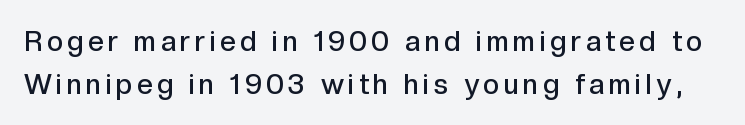
The image shows 28 px semibold sans-serif type, upright; set normal line spacing (1.53x), not underlined; a medium x-height.
